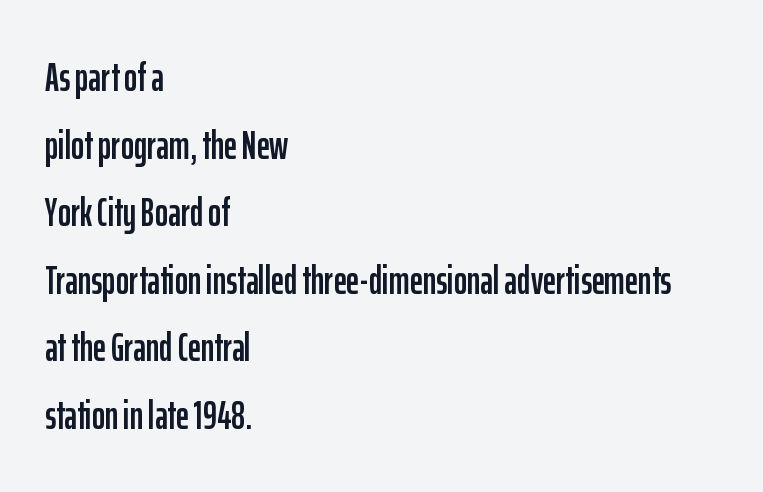
{"serif": "no", "italic": "no", "width": "condensed", "stroke_contrast": "low", "x_height": "medium", "monospaced": "no", "underline": "no", "align": "left", "line_spacing": "normal", "line_spacing_ratio": 1.69, "letter_spacing": "normal", "letter_spacing_em": 0.0, "glyph_px": 40}
